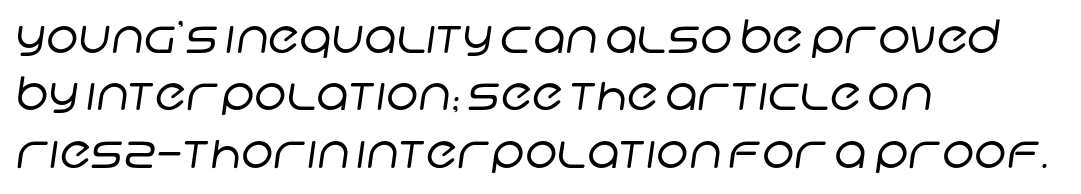
Q: Is the text bold? A: No.
Q: Is the typeface a serif or a sans-serif typeface? A: Sans-serif.
Q: Is the text underlined? A: No.
Q: How is the paragraph aligned? A: Left-aligned.
Q: Is the spacing between letters normal or unusually wide? A: Normal.
Q: Is the spacing between lines tight, normal or loose? A: Normal.
Q: Width (condensed, normal, or wide)? A: Normal.
Q: Stroke contrast? A: Low.
Q: x-height? A: Large.
Q: Monospaced? A: No.
